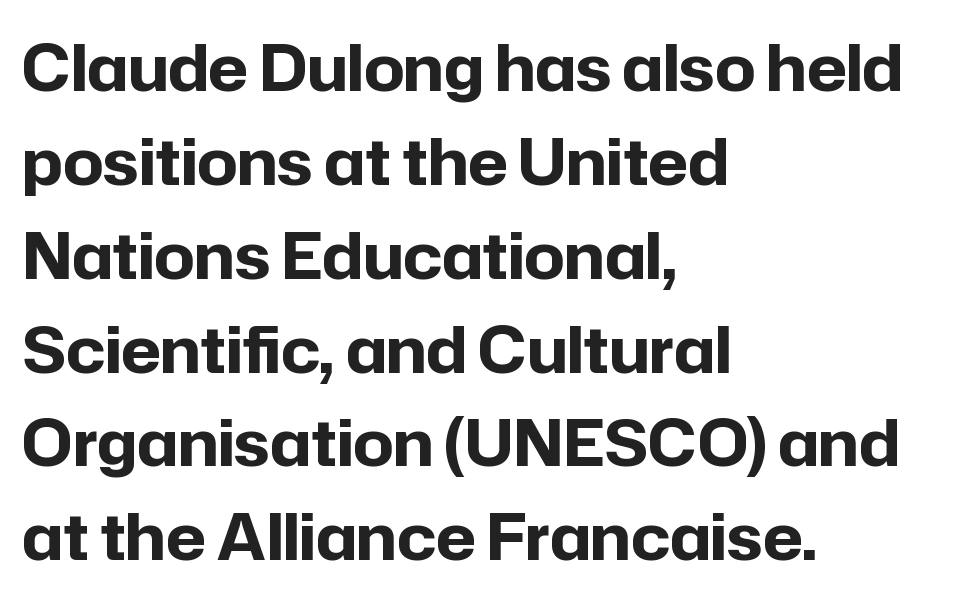
{"serif": "no", "italic": "no", "bold": "yes", "weight": "bold", "width": "normal", "stroke_contrast": "low", "x_height": "medium", "monospaced": "no", "underline": "no", "align": "left", "line_spacing": "normal", "line_spacing_ratio": 1.49, "letter_spacing": "normal", "letter_spacing_em": 0.0, "glyph_px": 63}
